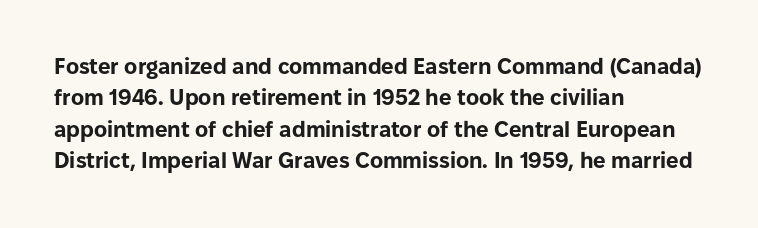
{"italic": "no", "bold": "yes", "underline": "no", "align": "left", "line_spacing": "normal", "line_spacing_ratio": 1.43, "letter_spacing": "normal", "letter_spacing_em": 0.0, "glyph_px": 22}
